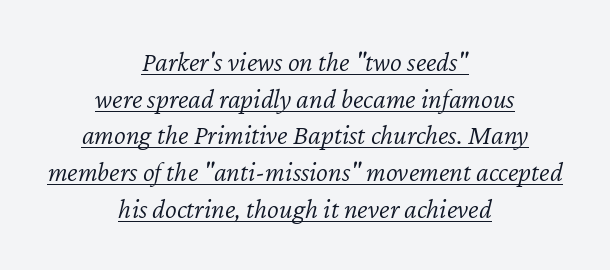
The image shows 28 px light type, italic (leaning right); set centered, normal line spacing (1.31x), normal letter spacing, underlined; low stroke contrast and a medium x-height.
